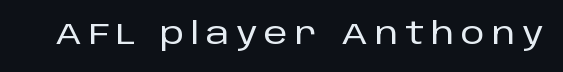
The image shows 30 px sans-serif type, upright; set unusually wide letter spacing (+0.23 em), not underlined; low stroke contrast and a large x-height.
